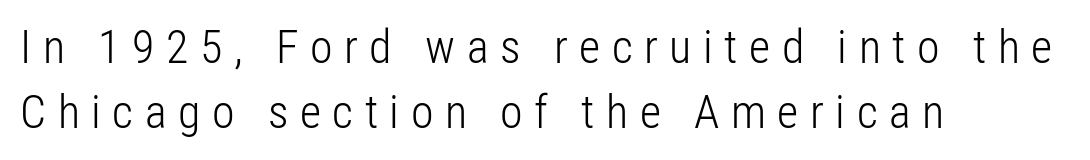
The image shows 46 px light, condensed sans-serif type, upright; set left-aligned, normal line spacing (1.41x), unusually wide letter spacing (+0.25 em), not underlined; low stroke contrast and a medium x-height.
